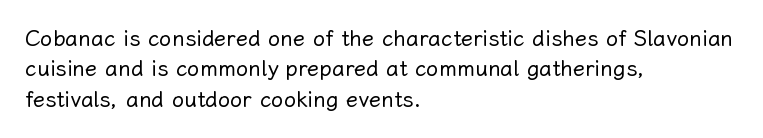
{"italic": "no", "bold": "no", "underline": "no", "align": "left", "line_spacing": "normal", "line_spacing_ratio": 1.38, "letter_spacing": "normal", "letter_spacing_em": 0.0, "glyph_px": 22}
